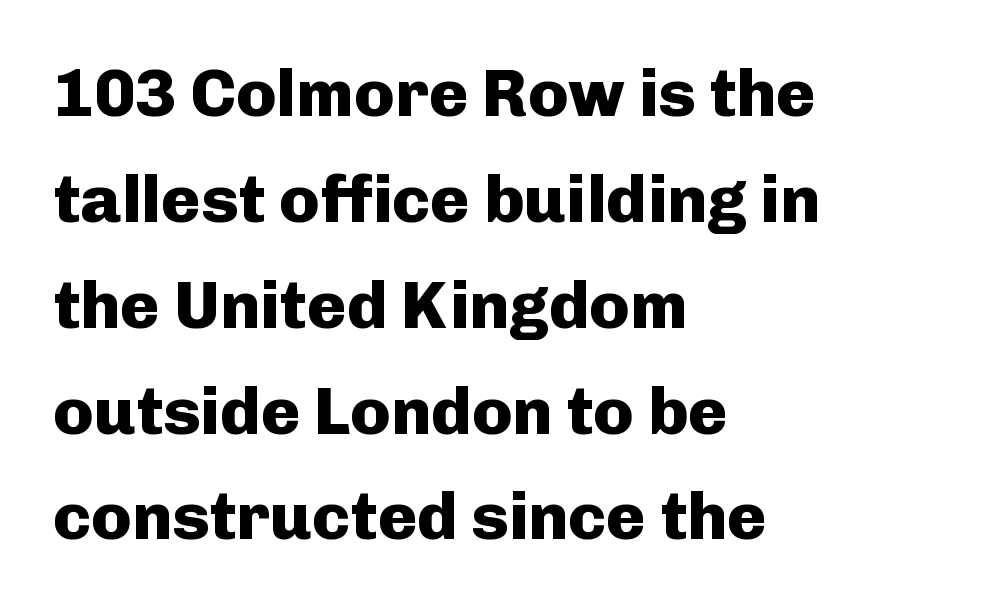
{"serif": "no", "italic": "no", "bold": "yes", "weight": "heavy", "width": "normal", "stroke_contrast": "low", "x_height": "medium", "monospaced": "no", "underline": "no", "align": "left", "line_spacing": "normal", "line_spacing_ratio": 1.58, "letter_spacing": "normal", "letter_spacing_em": 0.0, "glyph_px": 67}
